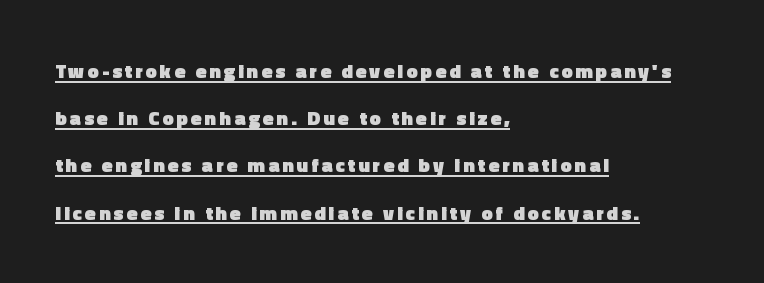
{"italic": "no", "bold": "yes", "underline": "yes", "align": "left", "line_spacing": "loose", "line_spacing_ratio": 2.36, "glyph_px": 20}
